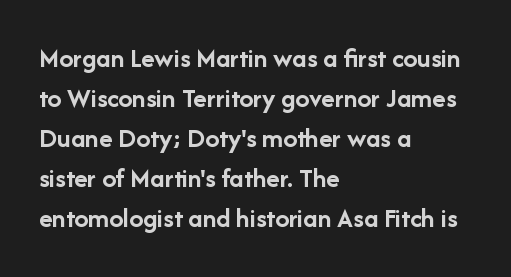
{"serif": "no", "italic": "no", "bold": "yes", "weight": "semibold", "width": "normal", "stroke_contrast": "low", "x_height": "medium", "monospaced": "no", "underline": "no", "align": "left", "line_spacing": "normal", "line_spacing_ratio": 1.43, "letter_spacing": "normal", "letter_spacing_em": 0.0, "glyph_px": 28}
